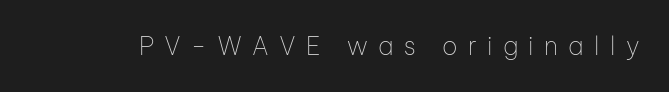
The typeface has the unassuming heft of standard copy or less. Glance below the letters and you will spot only blank space. Look at the tracking — it's clearly loosened, letters drifting apart. Posture: upright roman.
